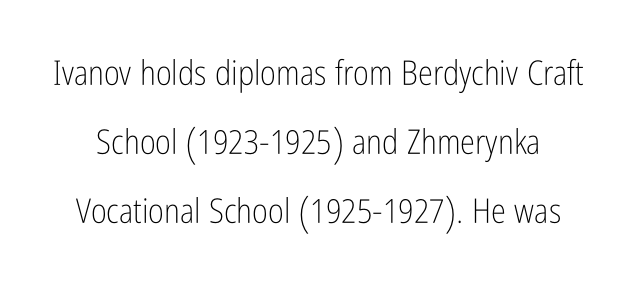
The horizontal fit of the characters is conventional and even. The letters advance in unequal steps, a hallmark of proportional type. In terms of posture, this sample is upright. The font is comparable to plain body text, perhaps lighter. Horizontal bands of white between lines are thick stripes.
